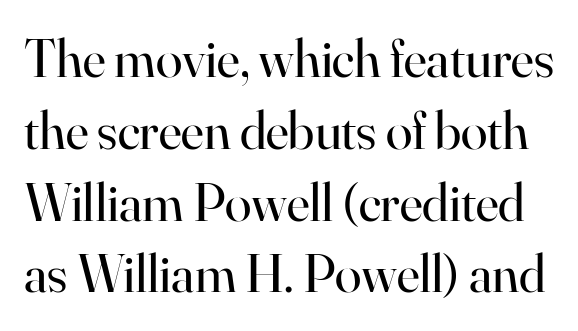
Q: Is the text bold? A: No.
Q: Is the text italic (slanted)? A: No, it is upright.
Q: Is the typeface a serif or a sans-serif typeface? A: Serif.
Q: Is the text underlined? A: No.
Q: Is the spacing between letters normal or unusually wide? A: Normal.
Q: Is the spacing between lines tight, normal or loose? A: Normal.
Q: Width (condensed, normal, or wide)? A: Normal.
Q: Stroke contrast? A: High.
Q: x-height? A: Small.
Q: Monospaced? A: No.
